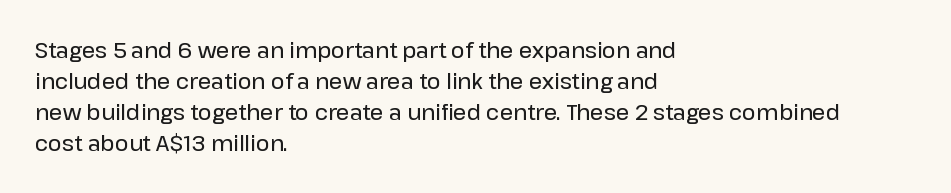
{"italic": "no", "underline": "no", "align": "left", "line_spacing": "normal", "line_spacing_ratio": 1.48, "letter_spacing": "normal", "letter_spacing_em": 0.0, "glyph_px": 21}
